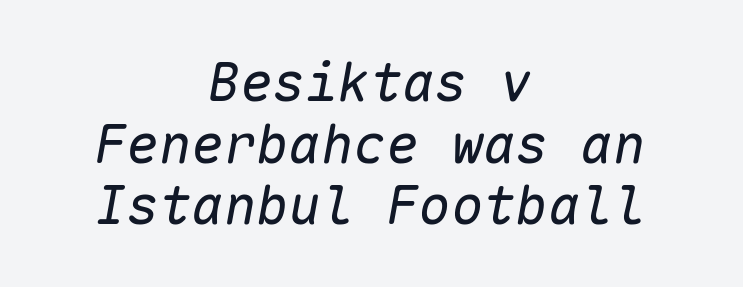
Q: Is the text bold? A: No.
Q: Is the text italic (slanted)? A: Yes, it leans right by about 10 degrees.
Q: Is the text underlined? A: No.
Q: How is the paragraph aligned? A: Centered.
Q: Is the spacing between letters normal or unusually wide? A: Normal.
Q: Is the spacing between lines tight, normal or loose? A: Tight.
Q: Width (condensed, normal, or wide)? A: Normal.
Q: Stroke contrast? A: Low.
Q: x-height? A: Medium.
Q: Monospaced? A: Yes.
